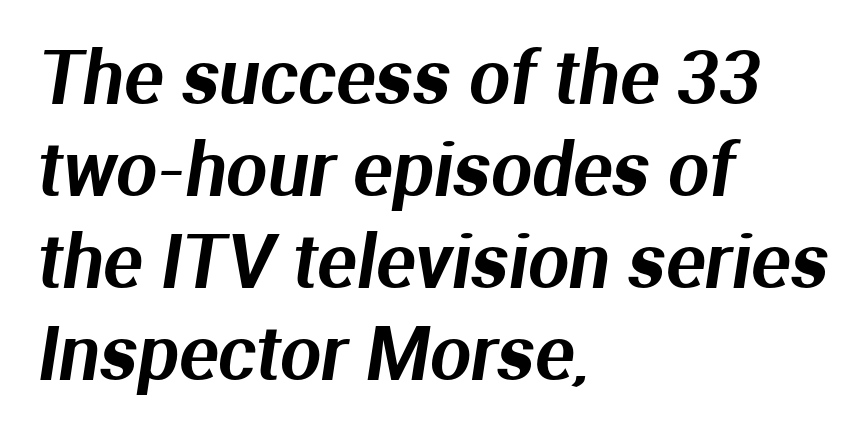
The image shows 73 px sans-serif type; set left-aligned, normal line spacing (1.26x), normal letter spacing, not underlined; medium stroke contrast and a medium x-height.
